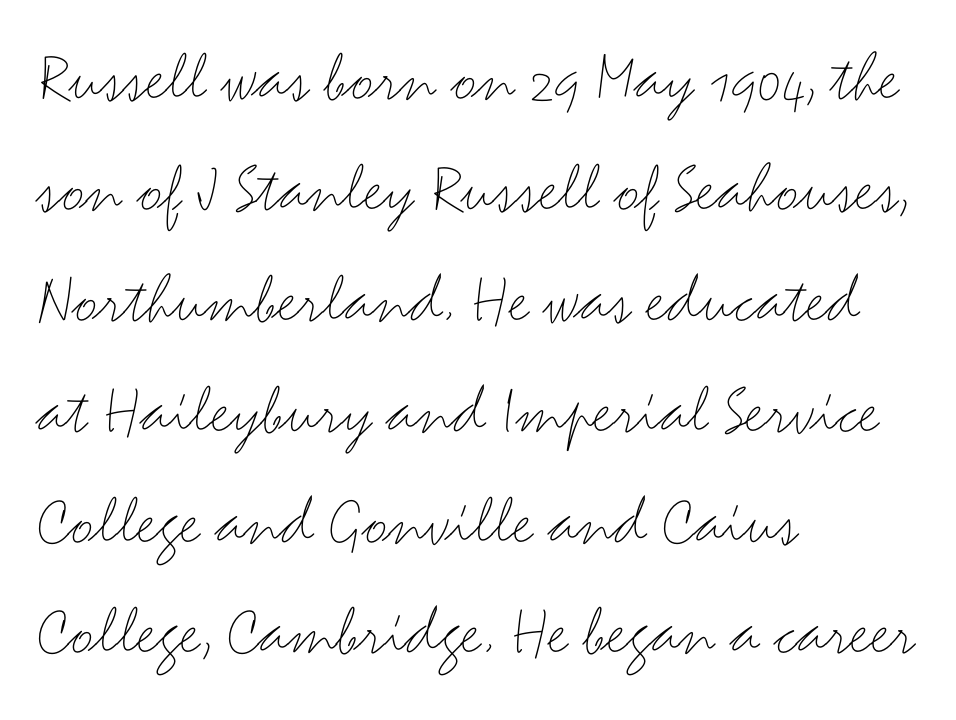
Q: Is the text bold? A: No.
Q: Is the text italic (slanted)? A: Yes.
Q: Is the typeface a serif or a sans-serif typeface? A: Sans-serif.
Q: Is the text underlined? A: No.
Q: How is the paragraph aligned? A: Left-aligned.
Q: Is the spacing between letters normal or unusually wide? A: Normal.
Q: Is the spacing between lines tight, normal or loose? A: Normal.
Q: Width (condensed, normal, or wide)? A: Wide.
Q: Stroke contrast? A: Medium.
Q: x-height? A: Small.
Q: Monospaced? A: No.
